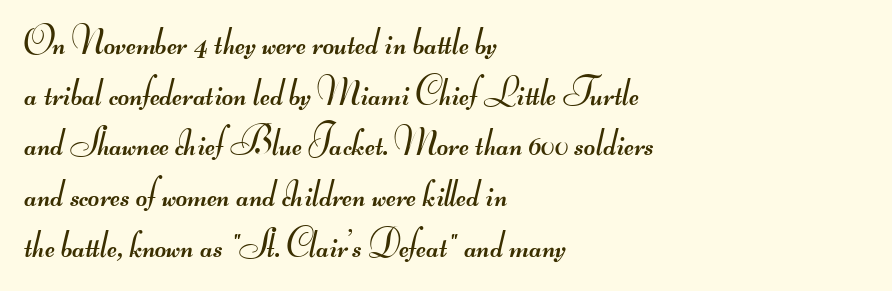
{"serif": "no", "bold": "no", "weight": "regular", "width": "wide", "stroke_contrast": "medium", "monospaced": "no", "underline": "no", "align": "left", "line_spacing": "normal", "line_spacing_ratio": 1.3, "letter_spacing": "normal", "letter_spacing_em": 0.0, "glyph_px": 39}
